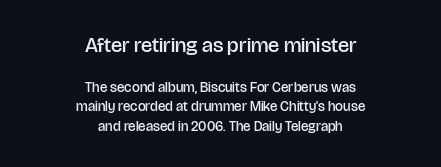
{"italic": "no", "bold": "semi", "underline": "no", "align": "center", "line_spacing": "normal", "line_spacing_ratio": 1.39, "letter_spacing": "normal", "letter_spacing_em": 0.0, "larger_block": "first", "size_ratio": 1.5, "glyph_px": 21}
